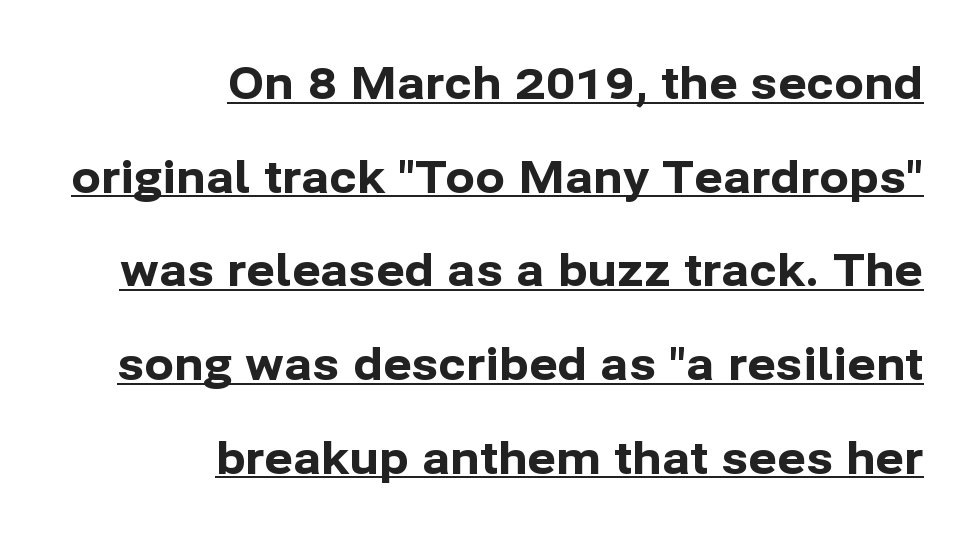
A student would call this right alignment; a typographer would say flush right, rag left. Tall strokes in this sample are plumb rather than angled. You could call the tracking neutral — neither tight nor loose. What kind of face is this? One without serifs — a sans. Leading: increased.
